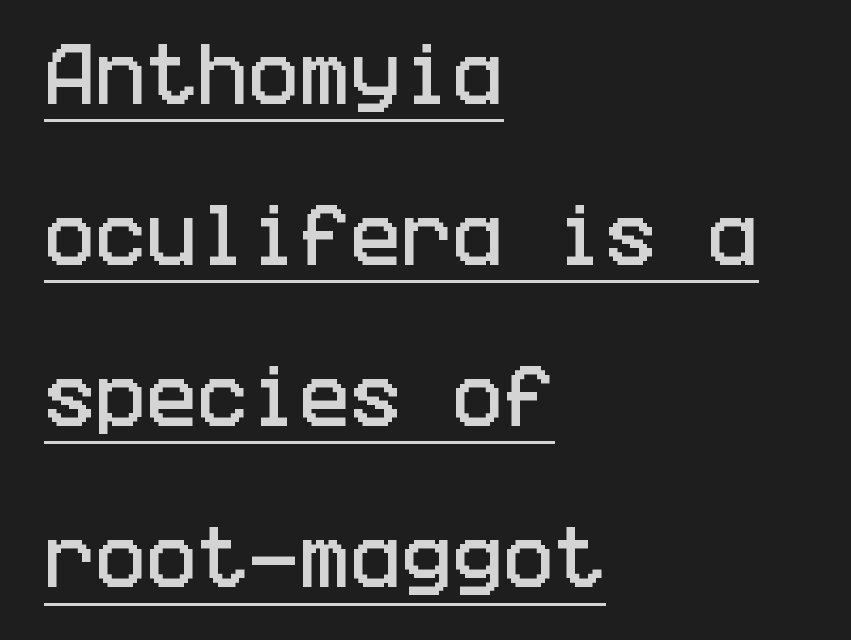
The image shows 68 px condensed sans-serif type, upright; set left-aligned, loose line spacing (2.37x), normal letter spacing, underlined; low stroke contrast and a large x-height.
